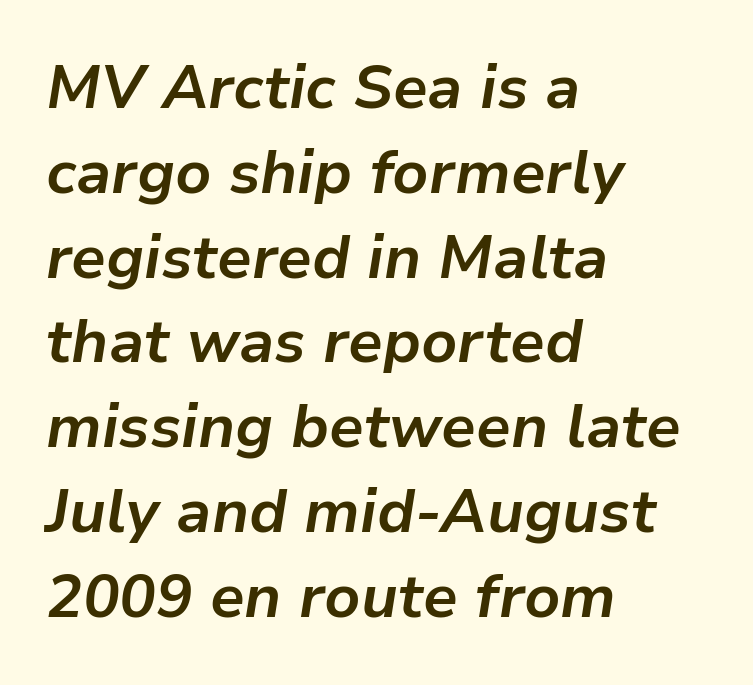
The image shows 61 px bold type, italic (leaning right); set left-aligned, normal line spacing (1.39x), normal letter spacing, not underlined; low stroke contrast and a medium x-height.
